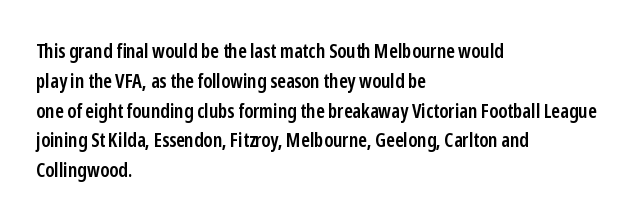
Q: Is the text bold? A: Semi-bold.
Q: Is the text italic (slanted)? A: No, it is upright.
Q: Is the text underlined? A: No.
Q: How is the paragraph aligned? A: Left-aligned.
Q: Is the spacing between letters normal or unusually wide? A: Normal.
Q: Is the spacing between lines tight, normal or loose? A: Normal.
